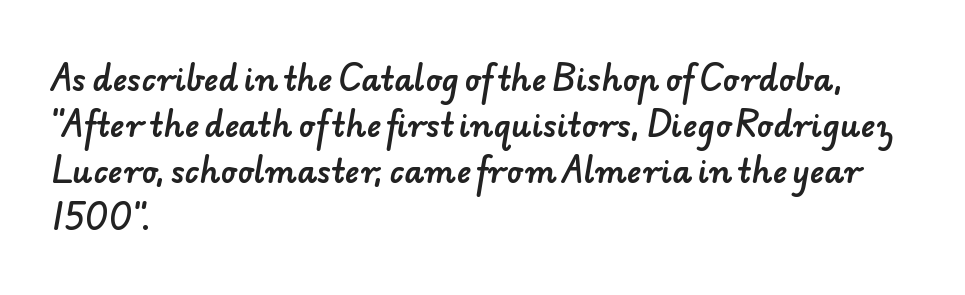
This block has exactly the height ordinary leading produces. Notice how the passage keeps a crisp vertical edge on the left only. Descenders are the only things crossing below the line. The letters sit at their default tracking, neither squeezed nor spread. Check where the strokes stop: nothing finishes them off — pure sans. The face used here is proportionally spaced, like ordinary book or web type.
